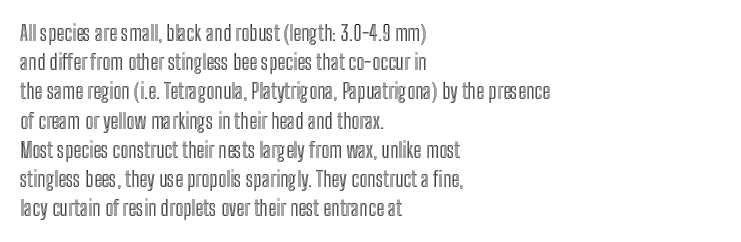
Each word holds together tightly as a unit, with standard inter-letter gaps. Left-aligned paragraph, ragged on the right. The vertical gap from one line to the next is medium. Nope, not italic — everything's standing straight. Check the space under the baseline: it is left empty.
